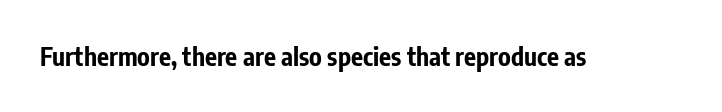
Q: Is the text bold? A: Yes.
Q: Is the text italic (slanted)? A: No, it is upright.
Q: Is the text underlined? A: No.
Q: Is the spacing between letters normal or unusually wide? A: Normal.
